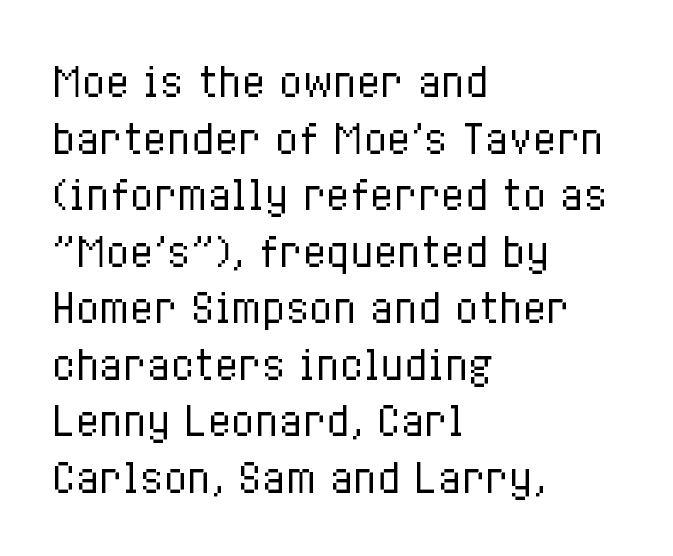
{"italic": "no", "bold": "no", "weight": "regular", "width": "condensed", "stroke_contrast": "low", "x_height": "medium", "monospaced": "no", "underline": "no", "align": "left", "line_spacing": "normal", "line_spacing_ratio": 1.45, "letter_spacing": "normal", "letter_spacing_em": 0.0, "glyph_px": 39}
